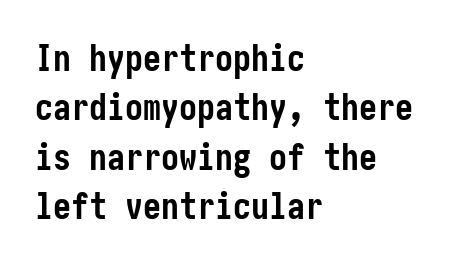
The image shows 36 px semibold, condensed sans-serif type, upright; set left-aligned, normal line spacing (1.37x), normal letter spacing, not underlined; low stroke contrast and a medium x-height.
